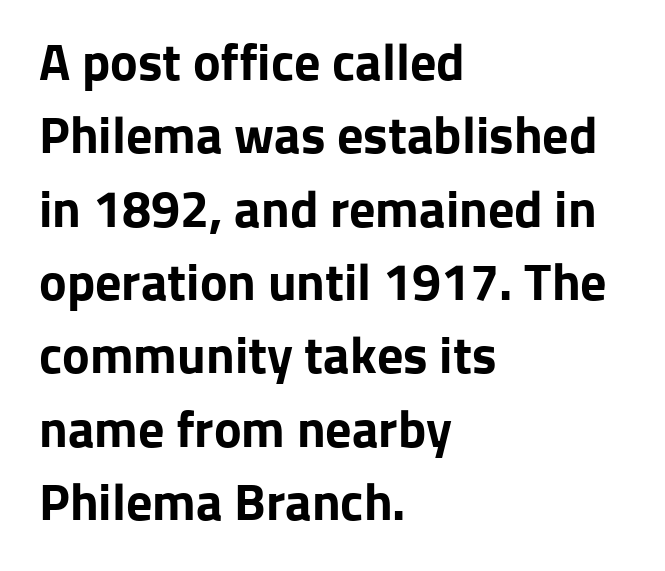
The image shows 52 px bold sans-serif type, upright; set left-aligned, normal line spacing (1.41x), normal letter spacing, not underlined; low stroke contrast and a medium x-height.
